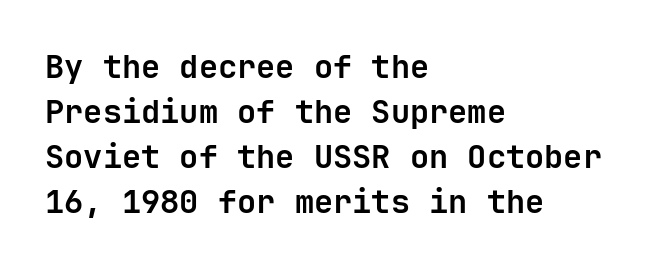
Descenders are the only things crossing below the line. You could count columns in this text — the font is strictly monospaced. Horizontal alignment here is leftward, the default for most running prose. Typographically, this falls in the sans-serif category.
